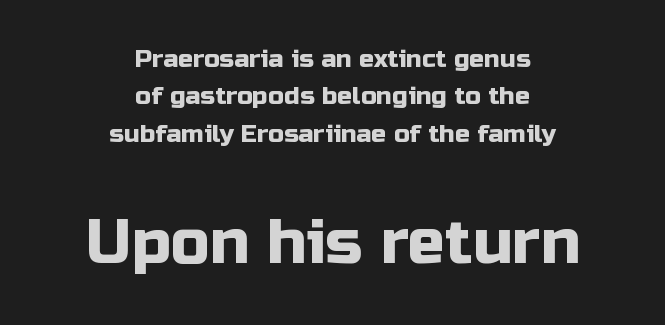
The image shows 62 px sans-serif type, upright; set centered, normal line spacing (1.5x), normal letter spacing, not underlined; the second (bottom) block is 2.48x larger; low stroke contrast and a medium x-height.
